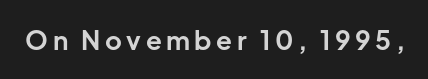
The image shows 26 px bold type, upright; set not underlined.
